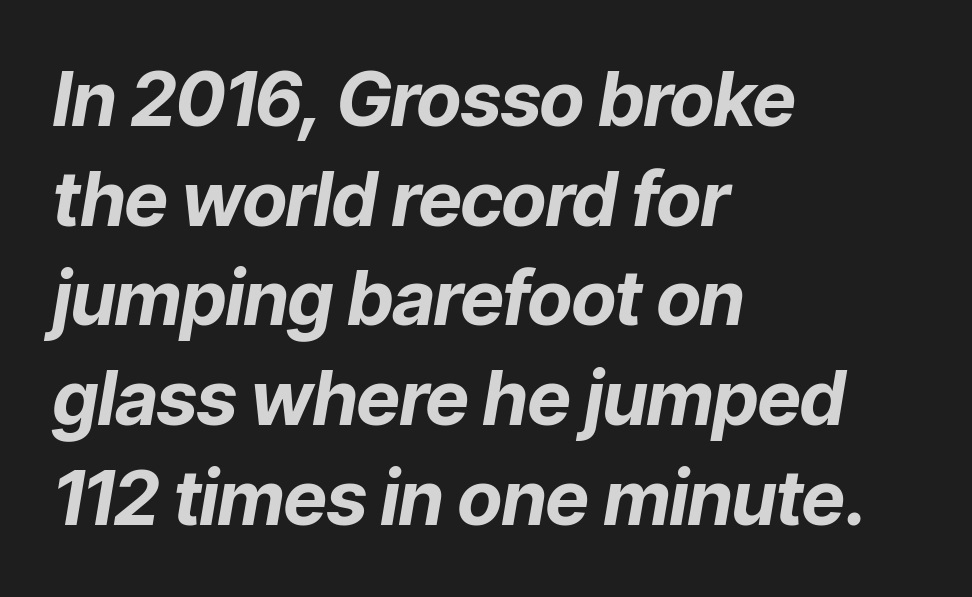
{"italic": "yes", "lean": "right", "slant_degrees": 9, "bold": "yes", "weight": "bold", "width": "normal", "stroke_contrast": "low", "x_height": "medium", "monospaced": "no", "underline": "no", "align": "left", "line_spacing": "normal", "line_spacing_ratio": 1.33, "letter_spacing": "normal", "letter_spacing_em": 0.0, "glyph_px": 75}
